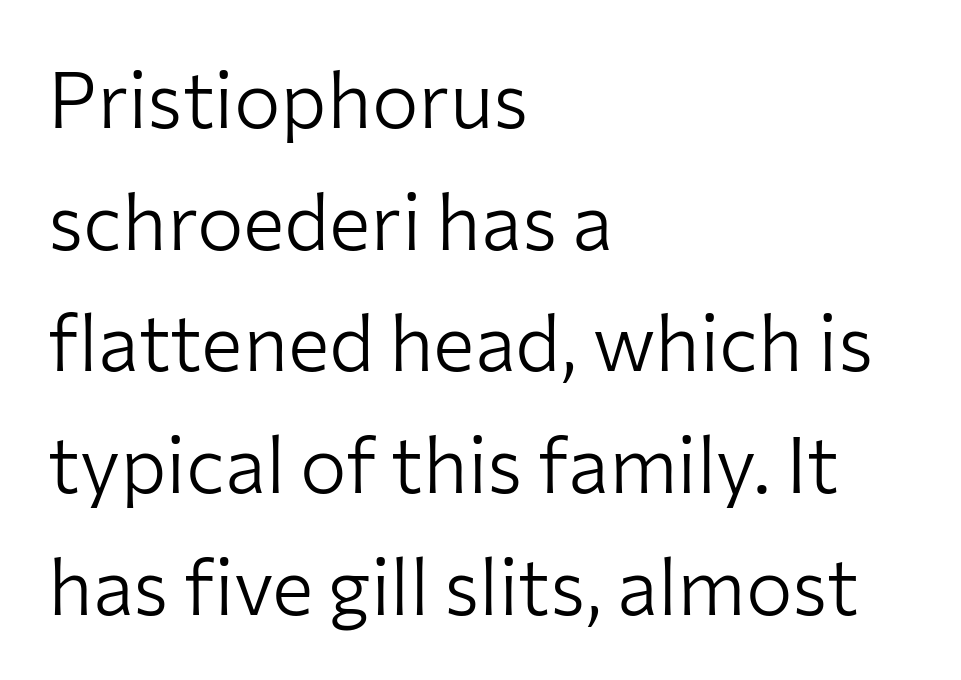
{"serif": "no", "italic": "no", "bold": "no", "weight": "light", "width": "normal", "stroke_contrast": "low", "x_height": "medium", "monospaced": "no", "underline": "no", "align": "left", "line_spacing": "normal", "line_spacing_ratio": 1.56, "letter_spacing": "normal", "letter_spacing_em": 0.0, "glyph_px": 78}
